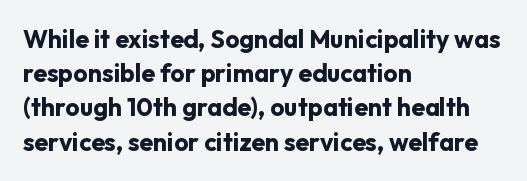
Q: Is the text bold? A: Yes.
Q: Is the text italic (slanted)? A: No, it is upright.
Q: Is the text underlined? A: No.
Q: How is the paragraph aligned? A: Left-aligned.
Q: Is the spacing between letters normal or unusually wide? A: Normal.
Q: Is the spacing between lines tight, normal or loose? A: Normal.
